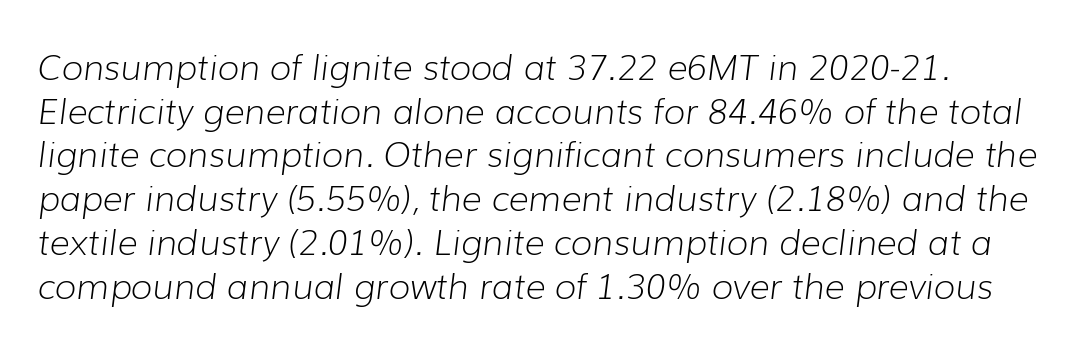
The image shows 35 px light type, italic (leaning right); set normal line spacing (1.25x), normal letter spacing, not underlined; low stroke contrast and a medium x-height.
